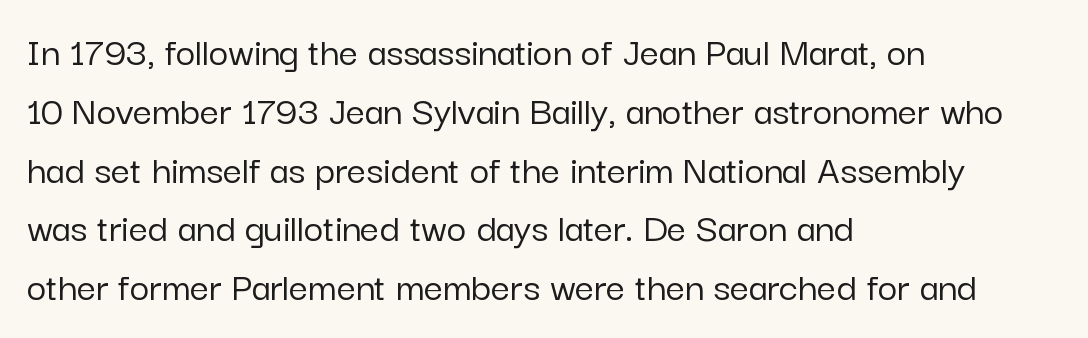
Notice how the passage keeps a crisp vertical edge on the left only. Inter-character spacing is left at the font's built-in metrics. Every character sits straight up, as roman type does. The specimen omits any rule beneath the text block's lines. Each letter keeps its own natural width here, so spacing adapts to shape. What's the leading like? Ordinary, nothing unusual.
